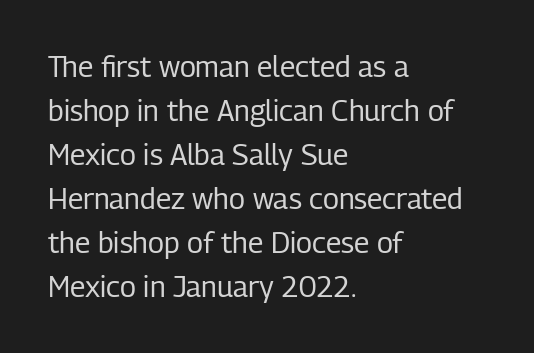
The image shows 29 px regular-weight, condensed sans-serif type, upright; set left-aligned, normal line spacing (1.52x), normal letter spacing, not underlined; low stroke contrast and a medium x-height.
